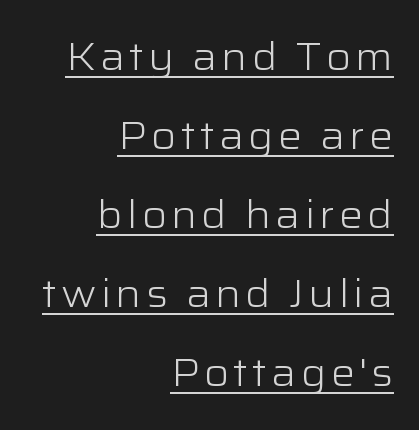
The image shows 38 px light, wide sans-serif type, upright; set right-aligned, loose line spacing (2.08x), underlined; low stroke contrast and a medium x-height.
